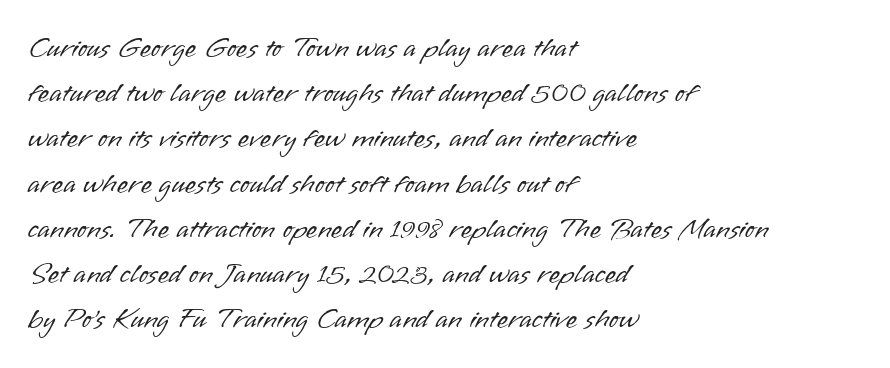
The image shows 29 px light sans-serif type; set left-aligned, normal line spacing (1.56x), normal letter spacing, not underlined; low stroke contrast and a small x-height.
